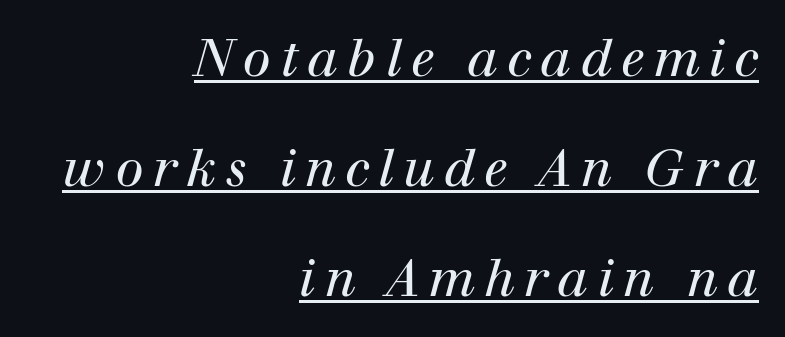
Horizontal alignment here is rightward, an uncommon choice for prose. Serif or sans? Serif — the stroke terminals have little feet. Weight: not bold — regular or lighter. This sample uses an oblique cut, with every glyph tilted off the vertical. Is there an underline? Yes — a line sits under the letters. The rendering uses natural spacing where letterforms have individual widths.
